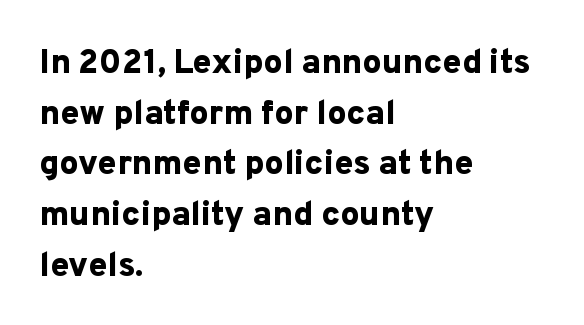
Q: Is the text bold? A: Yes.
Q: Is the text italic (slanted)? A: No, it is upright.
Q: Is the typeface a serif or a sans-serif typeface? A: Sans-serif.
Q: Is the text underlined? A: No.
Q: How is the paragraph aligned? A: Left-aligned.
Q: Is the spacing between letters normal or unusually wide? A: Normal.
Q: Is the spacing between lines tight, normal or loose? A: Normal.
Q: Width (condensed, normal, or wide)? A: Normal.
Q: Stroke contrast? A: Low.
Q: x-height? A: Medium.
Q: Monospaced? A: No.
